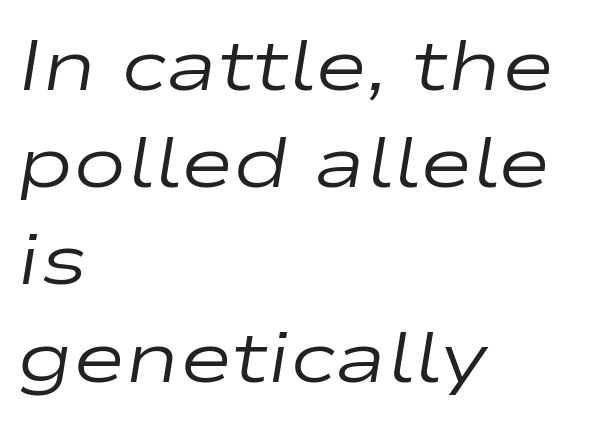
{"italic": "yes", "lean": "right", "slant_degrees": 9, "bold": "no", "weight": "regular", "width": "wide", "stroke_contrast": "low", "x_height": "medium", "monospaced": "no", "underline": "no", "align": "left", "line_spacing": "normal", "line_spacing_ratio": 1.35, "letter_spacing": "normal", "letter_spacing_em": 0.0, "glyph_px": 72}
